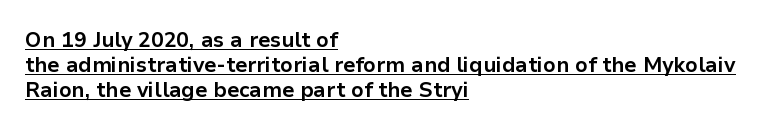
The image shows 21 px bold type, upright; set left-aligned, line spacing 1.2x, normal letter spacing, underlined.
